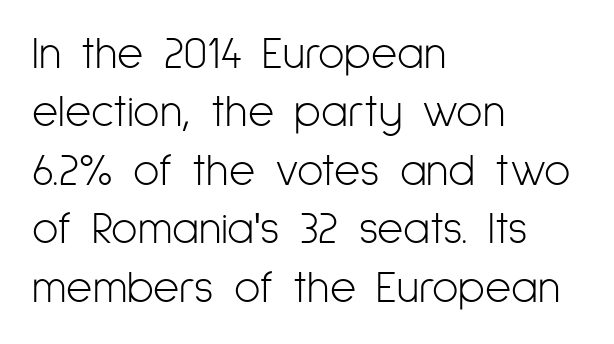
Ordinary non-slanted type is in use. Type style note: lacks serifs. The typeface has the unassuming heft of standard copy or less. Underline: absent. Summary of vertical rhythm: regular, with standard interline spacing. The tracking reads as untouched default to a designer's eye.
